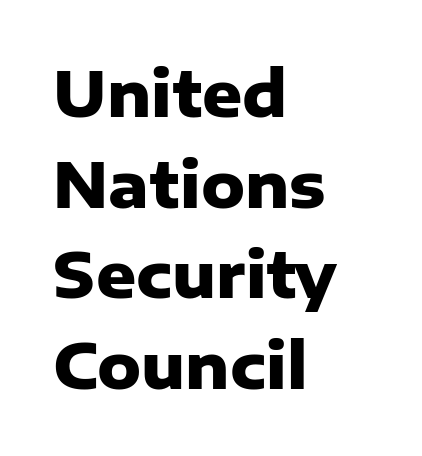
{"serif": "no", "italic": "no", "bold": "yes", "weight": "heavy", "width": "normal", "stroke_contrast": "low", "x_height": "medium", "monospaced": "no", "underline": "no", "align": "left", "line_spacing": "normal", "line_spacing_ratio": 1.46, "letter_spacing": "normal", "letter_spacing_em": 0.0, "glyph_px": 62}
